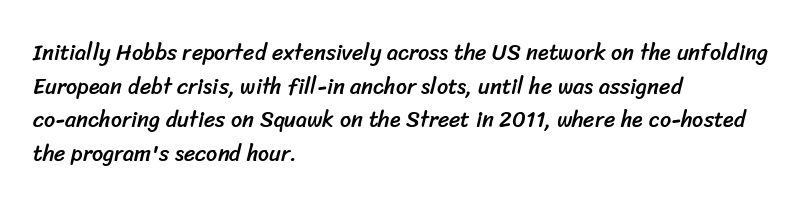
The image shows 22 px text type; set left-aligned, normal line spacing (1.53x), normal letter spacing, not underlined.
